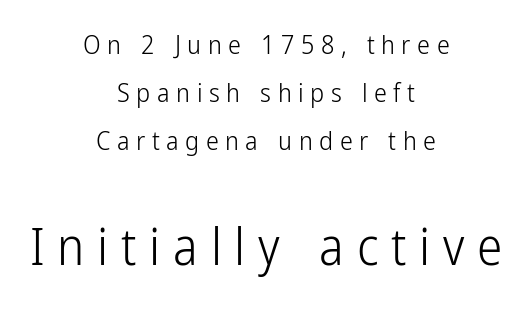
The image shows 51 px light, condensed sans-serif type, upright; set centered, line spacing 1.85x, unusually wide letter spacing (+0.25 em), not underlined; the second (bottom) block is 1.96x larger; low stroke contrast and a medium x-height.
